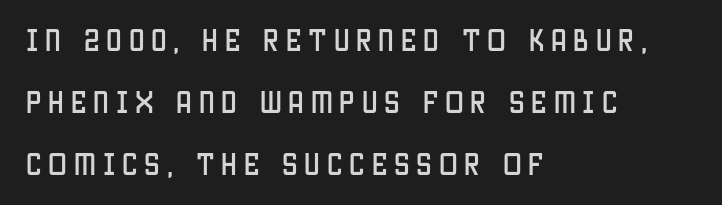
Q: Is the text italic (slanted)? A: No, it is upright.
Q: Is the text underlined? A: No.
Q: How is the paragraph aligned? A: Left-aligned.
Q: Is the spacing between letters normal or unusually wide? A: Unusually wide.
Q: Is the spacing between lines tight, normal or loose? A: Loose.
